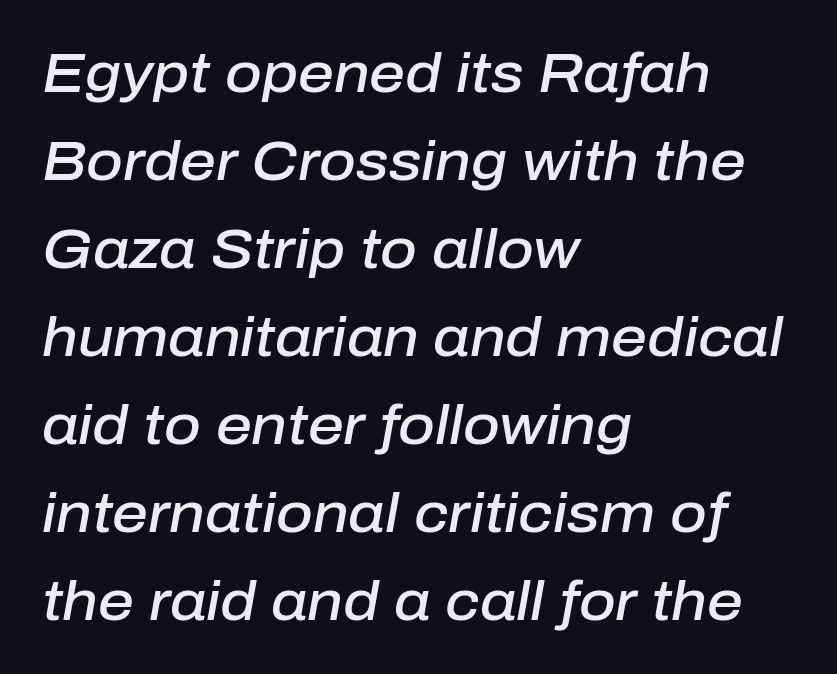
The image shows 56 px semibold type, italic (leaning right); set left-aligned, normal line spacing (1.57x), normal letter spacing, not underlined; low stroke contrast and a medium x-height.
